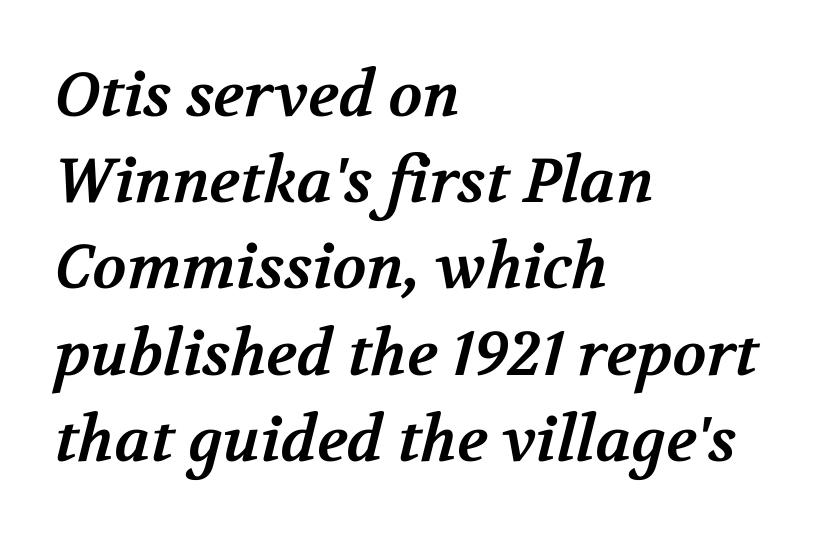
Q: Is the text bold? A: Yes.
Q: Is the typeface a serif or a sans-serif typeface? A: Serif.
Q: Is the text underlined? A: No.
Q: How is the paragraph aligned? A: Left-aligned.
Q: Is the spacing between letters normal or unusually wide? A: Normal.
Q: Is the spacing between lines tight, normal or loose? A: Normal.
Q: Width (condensed, normal, or wide)? A: Normal.
Q: Stroke contrast? A: Medium.
Q: x-height? A: Medium.
Q: Monospaced? A: No.
